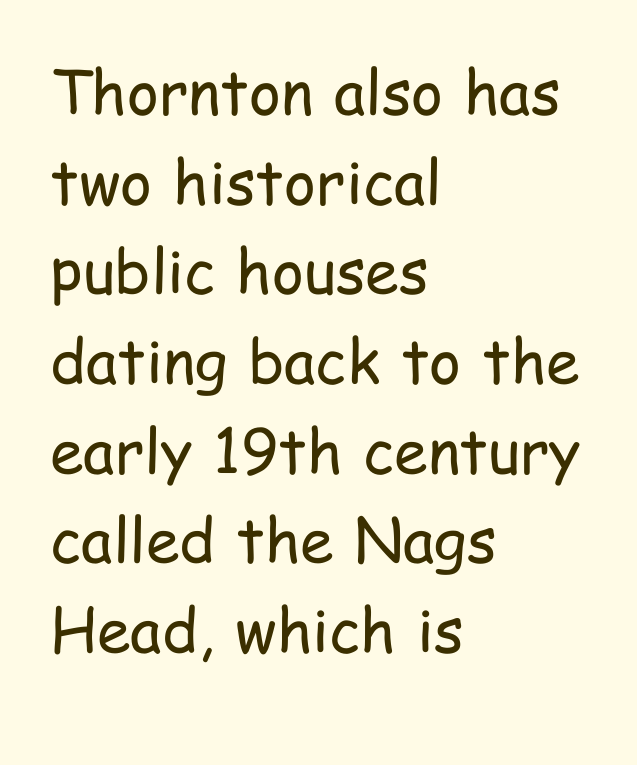
Just letters on the line, the space beneath them empty. Horizontally, the lines are justified to the leading edge only. Every character sits straight up, as roman type does. Leading: standard.
